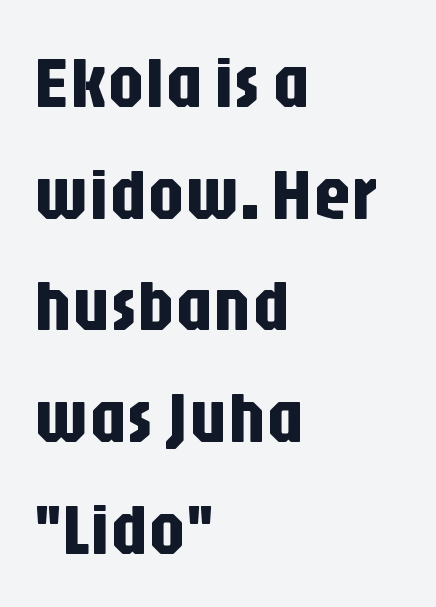
{"serif": "no", "italic": "no", "width": "condensed", "stroke_contrast": "low", "x_height": "large", "monospaced": "no", "underline": "no", "align": "left", "line_spacing": "normal", "line_spacing_ratio": 1.53, "letter_spacing": "normal", "letter_spacing_em": 0.0, "glyph_px": 73}
